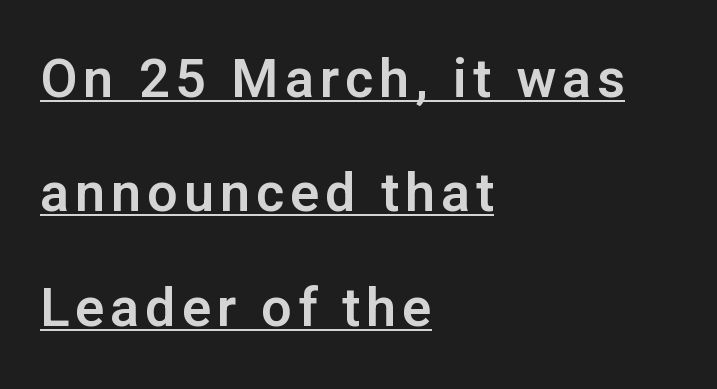
Think of a printed novel: that variable character pitch is what you see here. Is this a sans? Yes — the strokes have no serifs. Reading down the block, your eye returns to a fixed left position each line. The type sits square on the baseline with zero lean.
